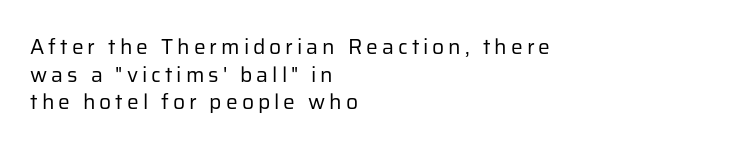
Q: Is the text bold? A: No.
Q: Is the text italic (slanted)? A: No, it is upright.
Q: Is the text underlined? A: No.
Q: How is the paragraph aligned? A: Left-aligned.
Q: Is the spacing between lines tight, normal or loose? A: Normal.
